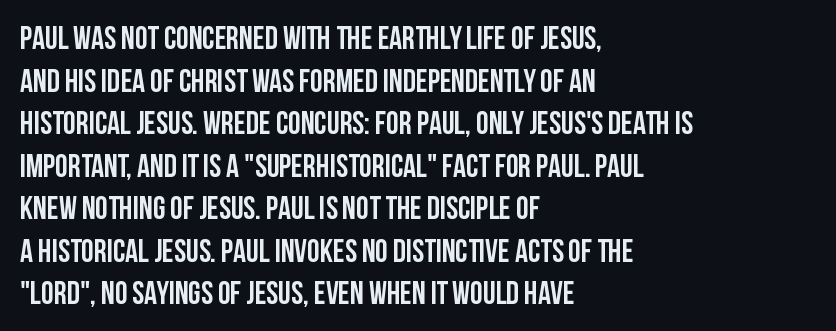
The image shows 32 px semibold, condensed sans-serif type, upright; set left-aligned, normal line spacing (1.33x), normal letter spacing, not underlined; low stroke contrast and a large x-height.
